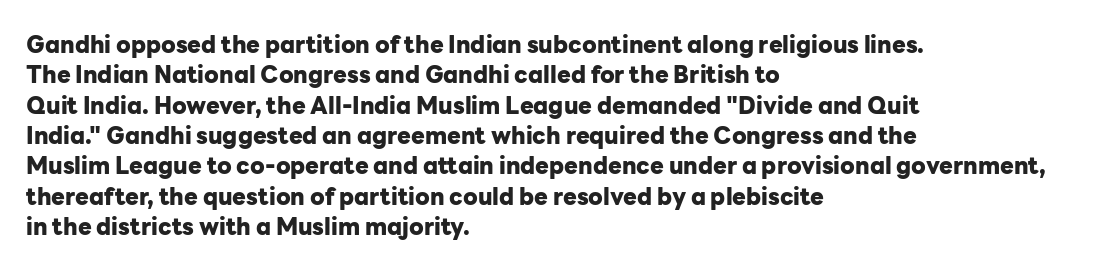
Q: Is the text bold? A: Yes.
Q: Is the text italic (slanted)? A: No, it is upright.
Q: Is the text underlined? A: No.
Q: How is the paragraph aligned? A: Left-aligned.
Q: Is the spacing between letters normal or unusually wide? A: Normal.
Q: Is the spacing between lines tight, normal or loose? A: Normal.
